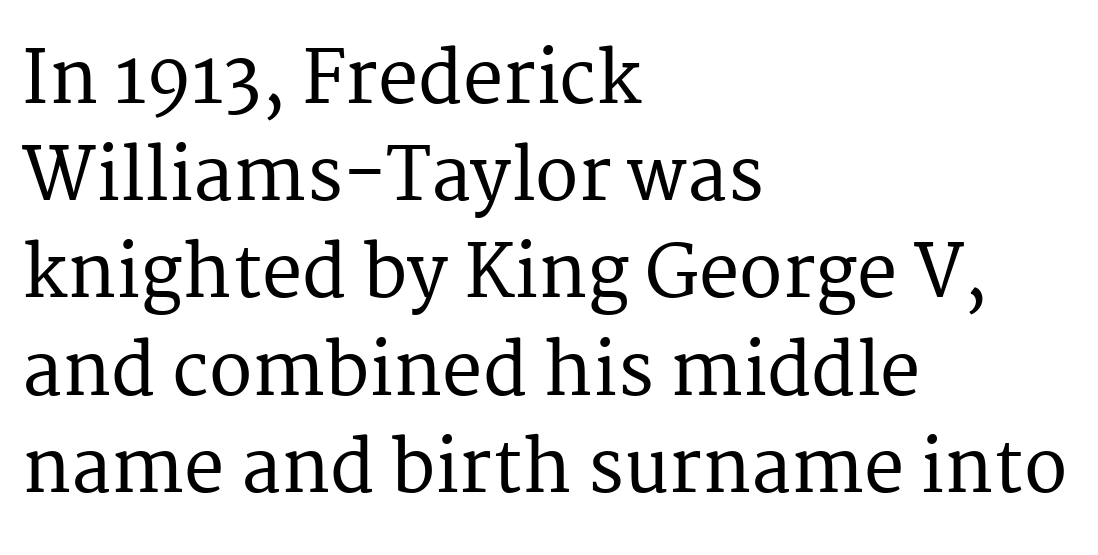
Q: Is the text italic (slanted)? A: No, it is upright.
Q: Is the typeface a serif or a sans-serif typeface? A: Serif.
Q: Is the text underlined? A: No.
Q: How is the paragraph aligned? A: Left-aligned.
Q: Is the spacing between letters normal or unusually wide? A: Normal.
Q: Is the spacing between lines tight, normal or loose? A: Normal.
Q: Width (condensed, normal, or wide)? A: Normal.
Q: Stroke contrast? A: Medium.
Q: x-height? A: Medium.
Q: Monospaced? A: No.
